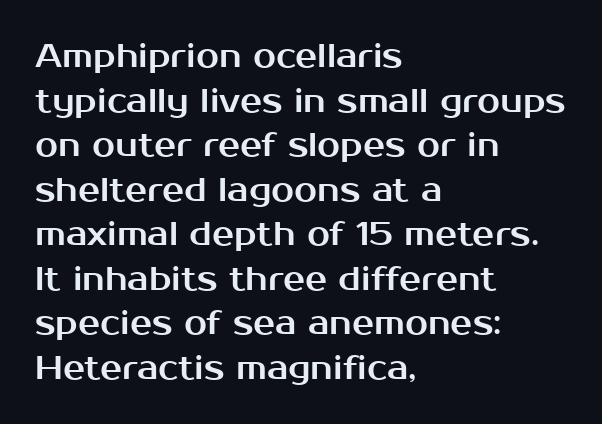
The image shows 33 px sans-serif type, upright; set left-aligned, normal line spacing (1.35x), normal letter spacing, not underlined; medium stroke contrast and a medium x-height.
